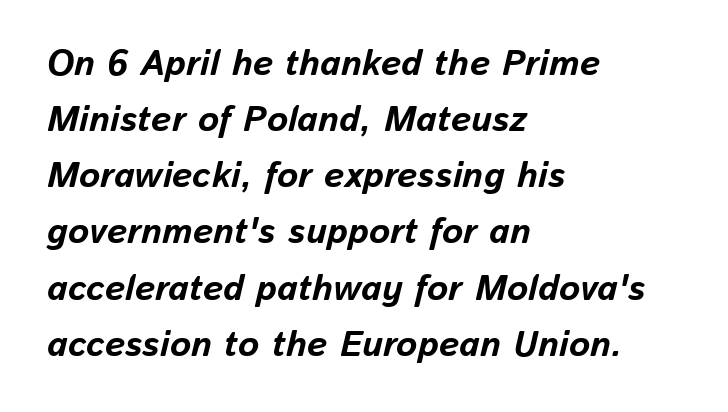
{"italic": "yes", "lean": "right", "slant_degrees": 13, "bold": "yes", "weight": "bold", "width": "normal", "stroke_contrast": "low", "x_height": "medium", "monospaced": "no", "underline": "no", "align": "left", "line_spacing": "normal", "line_spacing_ratio": 1.56, "letter_spacing": "normal", "letter_spacing_em": 0.0, "glyph_px": 36}
